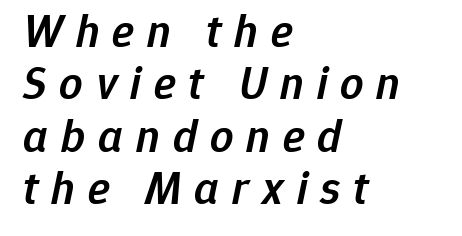
Cramped leading. Type without underlining. Slanted lettering throughout. This sample is left-justified, so line endings fall wherever the words run out. The gaps between neighbouring characters are conspicuously large.
